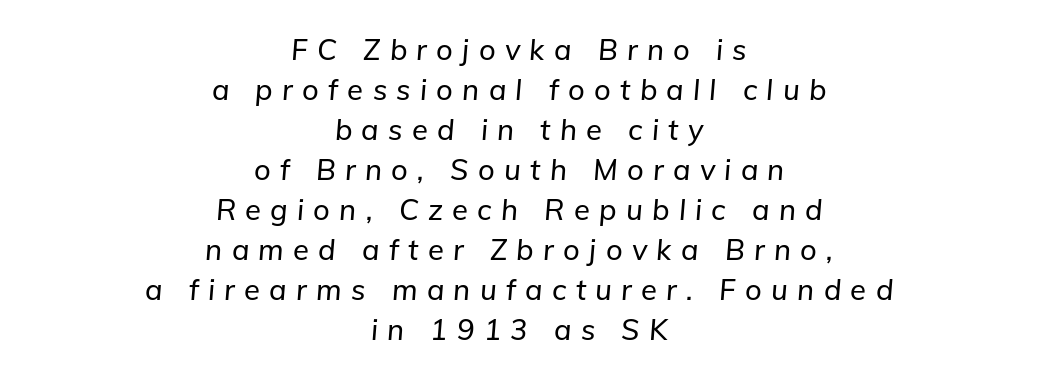
The image shows 29 px text type, italic (leaning right); set centered, normal line spacing (1.38x), unusually wide letter spacing (+0.32 em), not underlined; low stroke contrast and a medium x-height.
